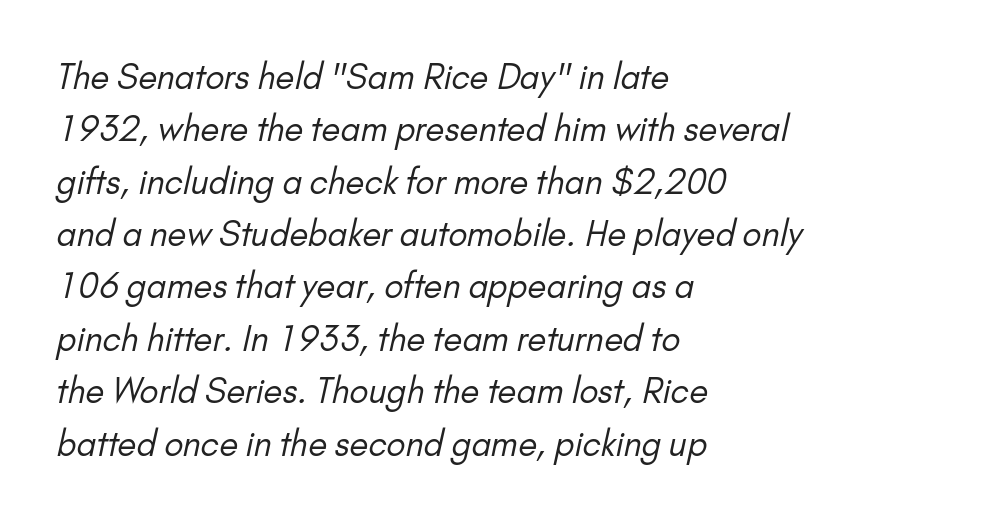
Q: Is the text bold? A: No.
Q: Is the typeface a serif or a sans-serif typeface? A: Sans-serif.
Q: Is the text underlined? A: No.
Q: How is the paragraph aligned? A: Left-aligned.
Q: Is the spacing between letters normal or unusually wide? A: Normal.
Q: Is the spacing between lines tight, normal or loose? A: Normal.
Q: Width (condensed, normal, or wide)? A: Normal.
Q: Stroke contrast? A: Low.
Q: x-height? A: Small.
Q: Monospaced? A: No.
